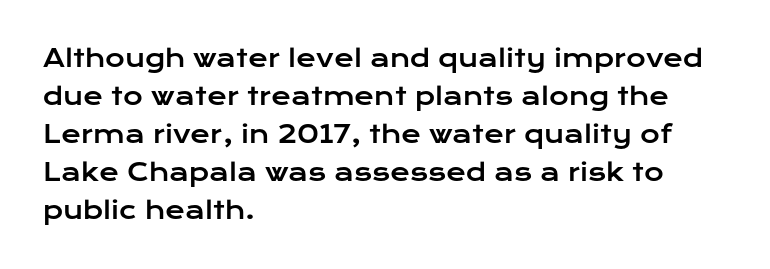
Q: Is the text italic (slanted)? A: No, it is upright.
Q: Is the text underlined? A: No.
Q: How is the paragraph aligned? A: Left-aligned.
Q: Is the spacing between letters normal or unusually wide? A: Normal.
Q: Is the spacing between lines tight, normal or loose? A: Normal.
